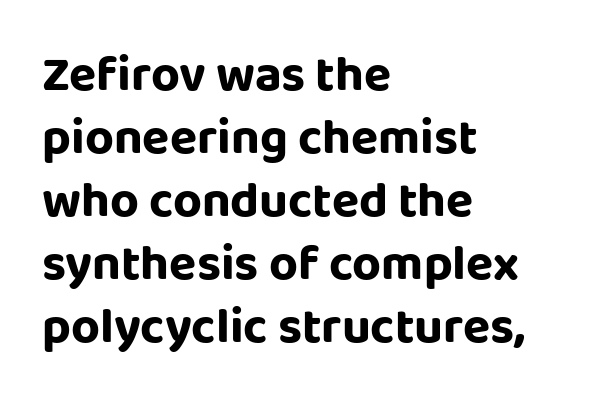
The image shows 50 px sans-serif type, upright; set left-aligned, normal line spacing (1.26x), normal letter spacing, not underlined; low stroke contrast and a large x-height.
